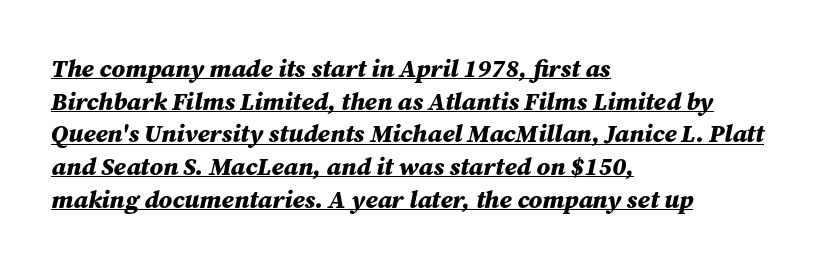
Q: Is the text bold? A: Yes.
Q: Is the text italic (slanted)? A: Yes, it leans right by about 12 degrees.
Q: Is the text underlined? A: Yes.
Q: How is the paragraph aligned? A: Left-aligned.
Q: Is the spacing between letters normal or unusually wide? A: Normal.
Q: Is the spacing between lines tight, normal or loose? A: Normal.
